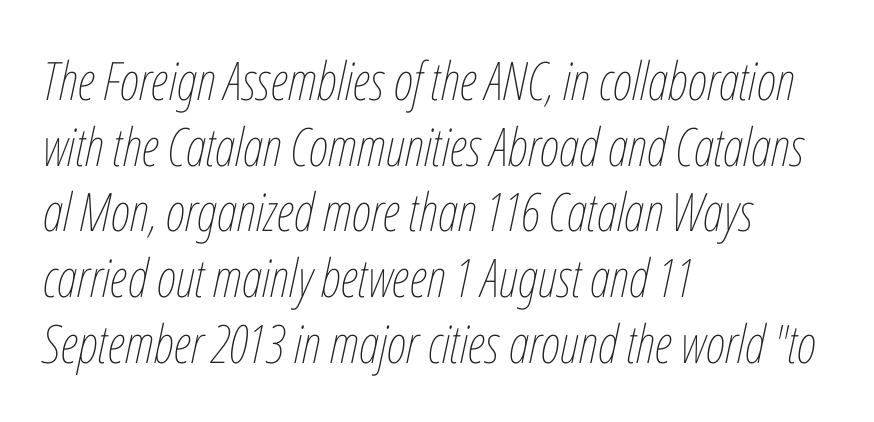
The image shows 53 px thin, condensed type, italic (leaning right); set left-aligned, line spacing 1.24x, normal letter spacing, not underlined; low stroke contrast and a medium x-height.
